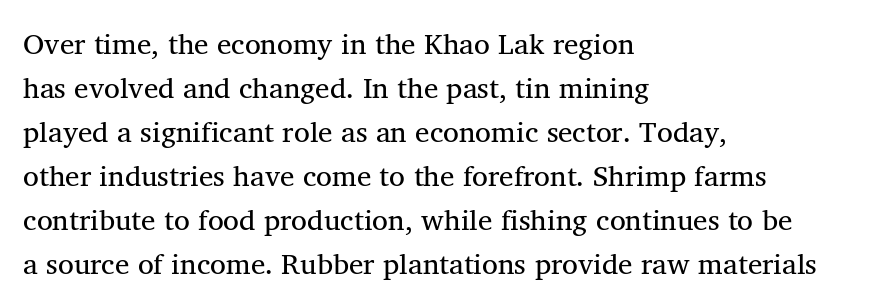
The letters look calm and open, with moderate or lighter stems. The rendering uses a moderate line-height, typical for paragraphs. Caption: standard tracking, unaltered. Is the block centered? No — it sits flush against the left margin. The glyphs are unaccompanied by any horizontal stroke below them.
